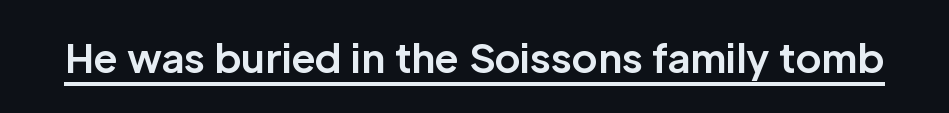
Q: Is the text bold? A: Yes.
Q: Is the text italic (slanted)? A: No, it is upright.
Q: Is the typeface a serif or a sans-serif typeface? A: Sans-serif.
Q: Is the text underlined? A: Yes.
Q: Is the spacing between letters normal or unusually wide? A: Normal.
Q: Width (condensed, normal, or wide)? A: Normal.
Q: Stroke contrast? A: Low.
Q: x-height? A: Medium.
Q: Monospaced? A: No.
